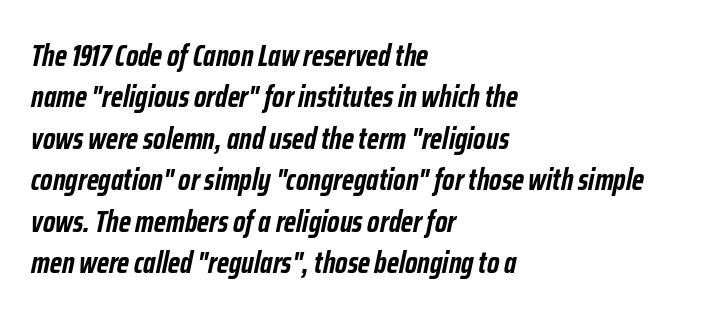
The area under the type is left untouched. Here the designer chose a conventional face with non-uniform glyph widths. This sample is left-justified, so line endings fall wherever the words run out. Italic: yes, the glyphs are oblique. I'd describe the lettering as bold — thick and assertive.
